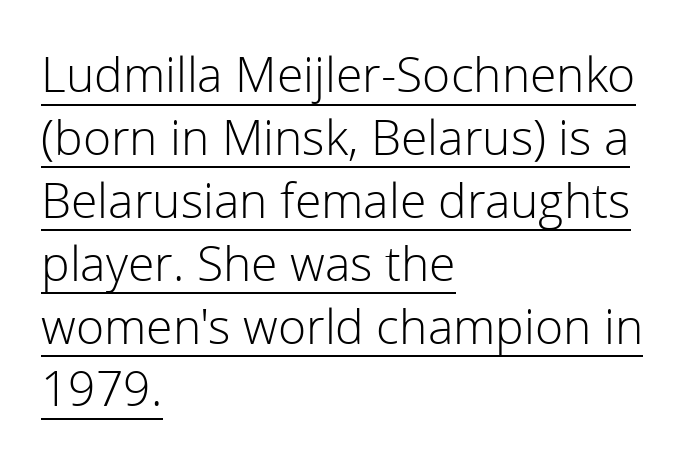
{"serif": "no", "italic": "no", "bold": "no", "weight": "light", "width": "normal", "stroke_contrast": "low", "x_height": "medium", "monospaced": "no", "underline": "yes", "align": "left", "line_spacing": "normal", "line_spacing_ratio": 1.31, "letter_spacing": "normal", "letter_spacing_em": 0.0, "glyph_px": 48}
